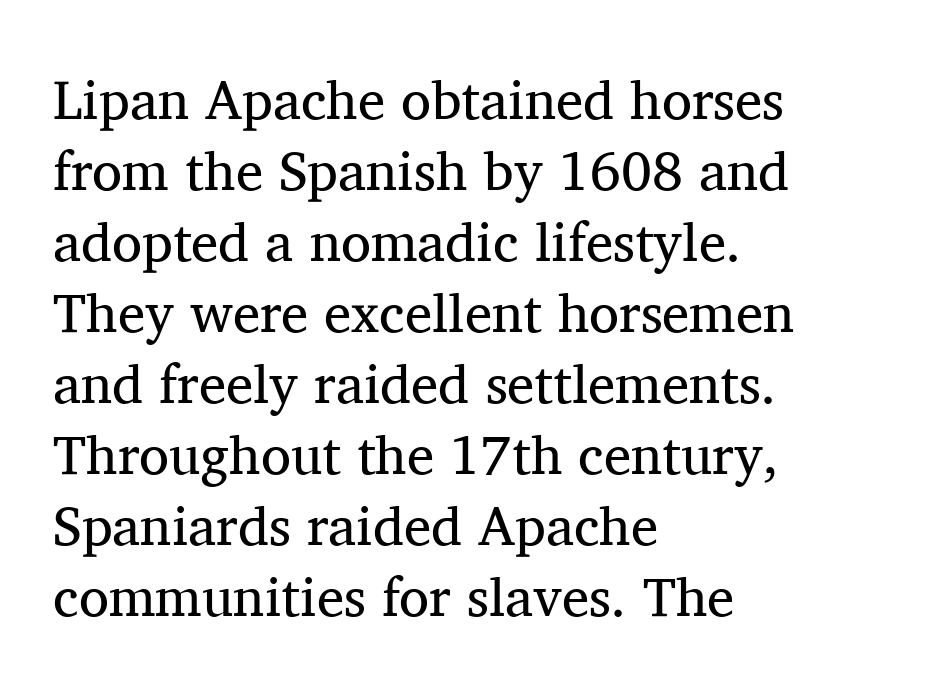
Spacing between characters is what you'd get straight out of the box. Descender tails drop into unmarked territory. Each letter keeps its own natural width here, so spacing adapts to shape. The block of text has a typical density, with ordinary space between rows. The paragraph shown leans on its left margin.
